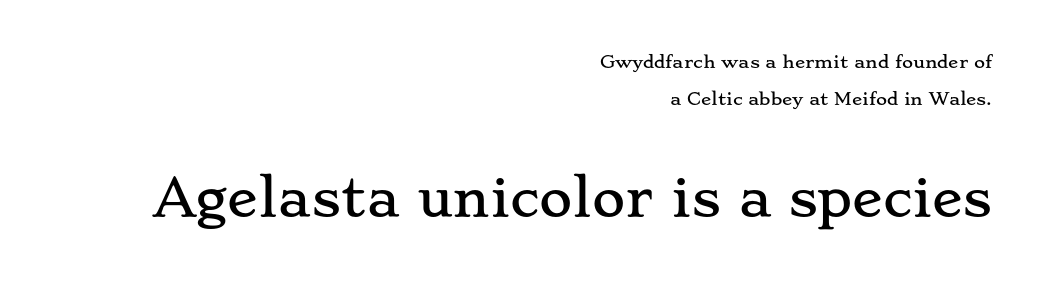
The image shows 51 px wide serif type, upright; set right-aligned, loose line spacing (2.15x), normal letter spacing, not underlined; the second (bottom) block is 3.0x larger; low stroke contrast and a small x-height.
